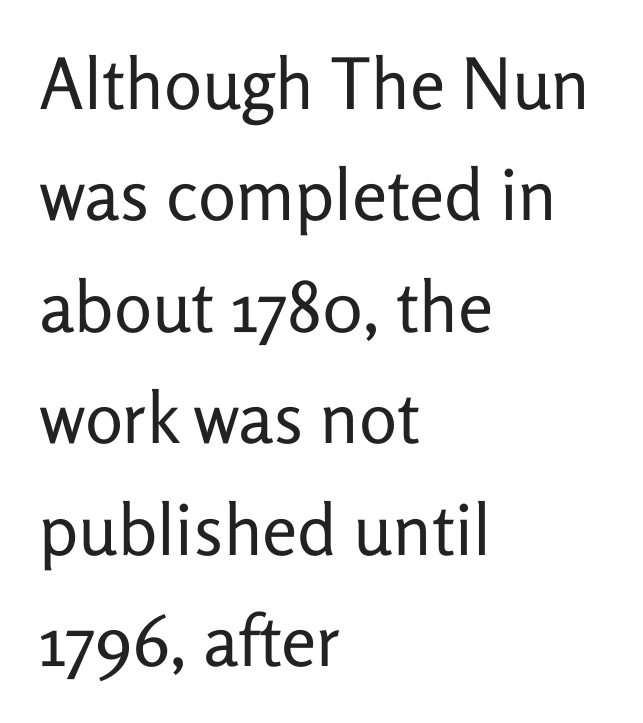
Q: Is the text bold? A: No.
Q: Is the text italic (slanted)? A: No, it is upright.
Q: Is the typeface a serif or a sans-serif typeface? A: Sans-serif.
Q: Is the text underlined? A: No.
Q: How is the paragraph aligned? A: Left-aligned.
Q: Is the spacing between letters normal or unusually wide? A: Normal.
Q: Is the spacing between lines tight, normal or loose? A: Normal.
Q: Width (condensed, normal, or wide)? A: Normal.
Q: Stroke contrast? A: Low.
Q: x-height? A: Medium.
Q: Monospaced? A: No.
